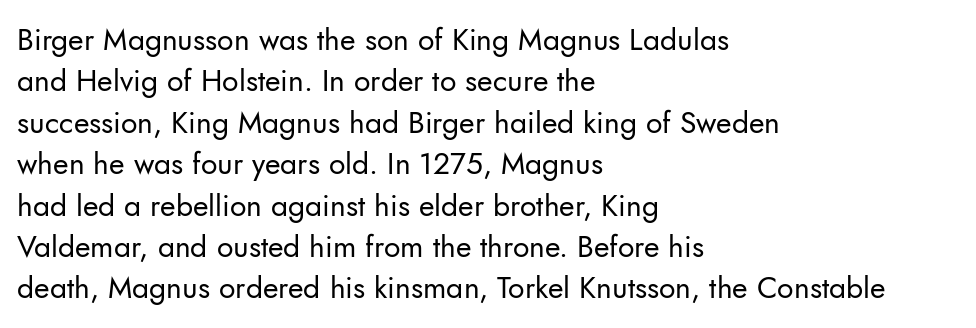
{"serif": "no", "italic": "no", "bold": "no", "weight": "regular", "width": "normal", "stroke_contrast": "low", "x_height": "small", "monospaced": "no", "underline": "no", "align": "left", "line_spacing": "normal", "line_spacing_ratio": 1.38, "letter_spacing": "normal", "letter_spacing_em": 0.0, "glyph_px": 30}
